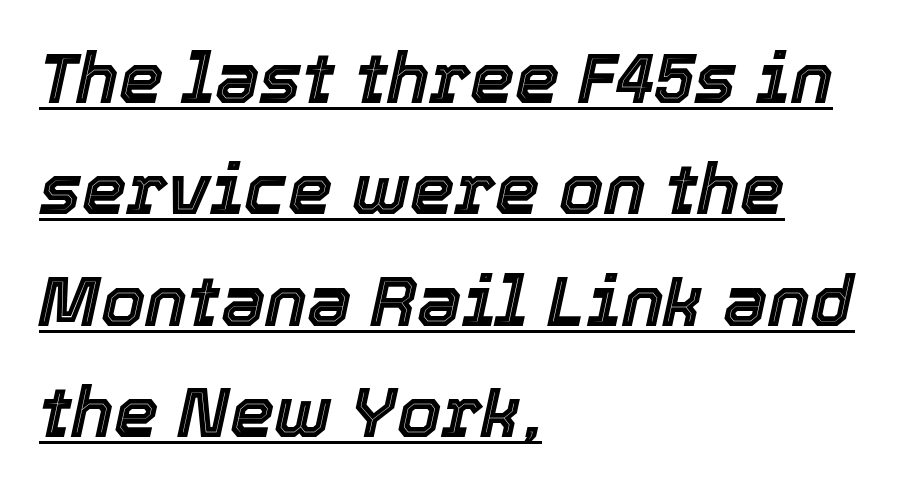
Looks like regular typesetting: each glyph gets only the width it needs. The space between consecutive lines is moderate. Slanted lettering throughout. The specimen includes a rule beneath the text block's lines. The paragraph has a hard left edge and a soft right edge.
